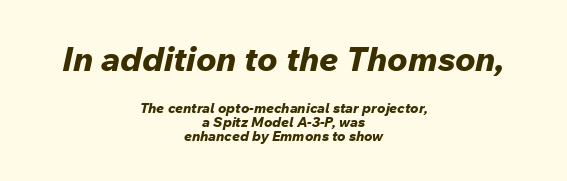
{"italic": "yes", "lean": "right", "slant_degrees": 12, "bold": "yes", "weight": "bold", "width": "normal", "stroke_contrast": "low", "x_height": "medium", "monospaced": "no", "underline": "no", "align": "center", "line_spacing": "tight", "line_spacing_ratio": 1.01, "letter_spacing": "normal", "letter_spacing_em": 0.0, "larger_block": "first", "size_ratio": 2.43, "glyph_px": 34}
